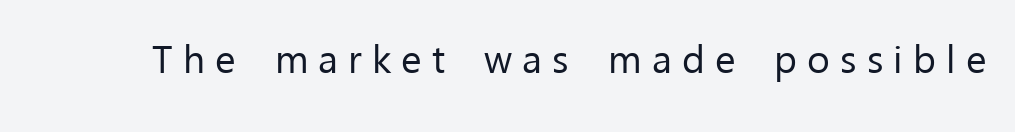
{"serif": "no", "italic": "no", "bold": "no", "weight": "regular", "width": "normal", "stroke_contrast": "low", "x_height": "medium", "monospaced": "no", "underline": "no", "letter_spacing": "wide", "letter_spacing_em": 0.26, "glyph_px": 39}
